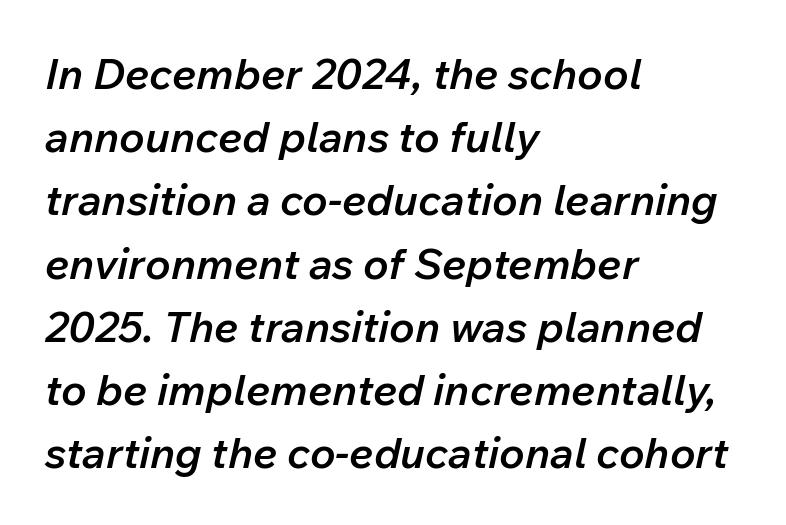
Q: Is the text bold? A: Semi-bold.
Q: Is the text italic (slanted)? A: Yes, it leans right by about 12 degrees.
Q: Is the text underlined? A: No.
Q: How is the paragraph aligned? A: Left-aligned.
Q: Is the spacing between letters normal or unusually wide? A: Normal.
Q: Is the spacing between lines tight, normal or loose? A: Normal.
Q: Width (condensed, normal, or wide)? A: Normal.
Q: Stroke contrast? A: Low.
Q: x-height? A: Medium.
Q: Monospaced? A: No.
